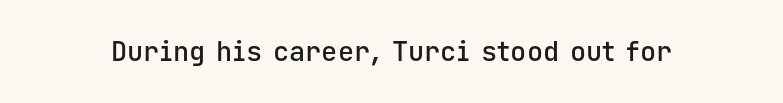
Honestly, the letter spacing is just normal — you wouldn't notice it. Only glyphs here, with clear space below each row. The typography opts for an upright posture over an oblique one. Set as a demibold, roughly 600 on the weight scale.
